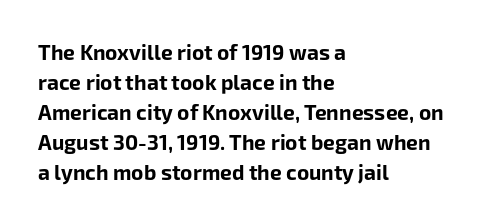
Q: Is the text bold? A: Yes.
Q: Is the text italic (slanted)? A: No, it is upright.
Q: Is the text underlined? A: No.
Q: How is the paragraph aligned? A: Left-aligned.
Q: Is the spacing between letters normal or unusually wide? A: Normal.
Q: Is the spacing between lines tight, normal or loose? A: Normal.
